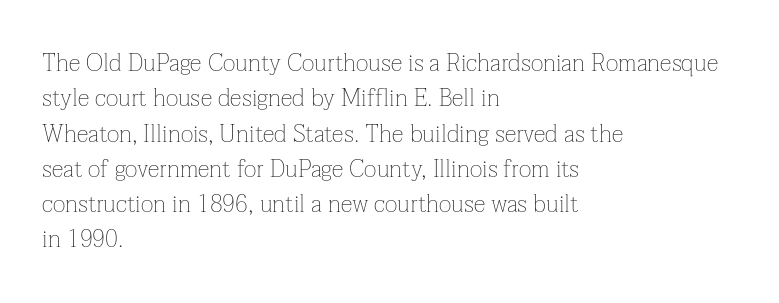
The image shows 24 px text type, upright; set left-aligned, normal line spacing (1.47x), normal letter spacing, not underlined.
